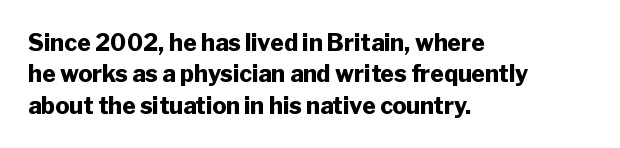
Q: Is the text bold? A: Yes.
Q: Is the text italic (slanted)? A: No, it is upright.
Q: Is the text underlined? A: No.
Q: How is the paragraph aligned? A: Left-aligned.
Q: Is the spacing between letters normal or unusually wide? A: Normal.
Q: Is the spacing between lines tight, normal or loose? A: Normal.
